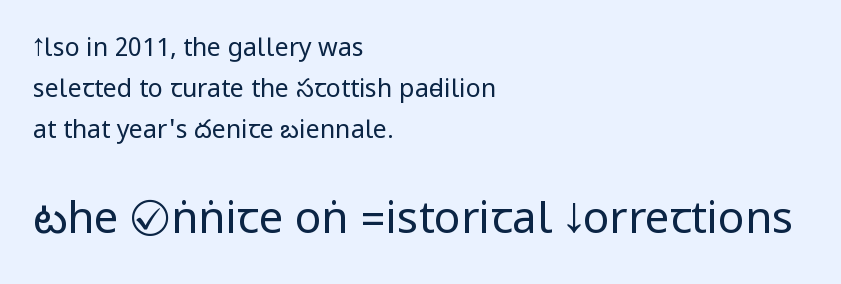
The image shows 44 px regular-weight, condensed sans-serif type, upright; set left-aligned, normal line spacing (1.65x), normal letter spacing, not underlined; the second (bottom) block is 1.76x larger; low stroke contrast.
